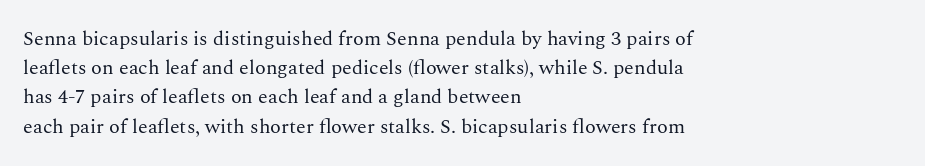
Q: Is the text bold? A: No.
Q: Is the text italic (slanted)? A: No, it is upright.
Q: Is the text underlined? A: No.
Q: How is the paragraph aligned? A: Left-aligned.
Q: Is the spacing between letters normal or unusually wide? A: Normal.
Q: Is the spacing between lines tight, normal or loose? A: Normal.
